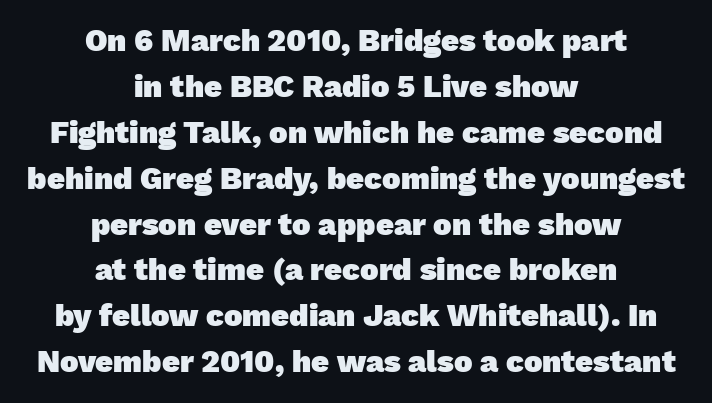
The image shows 31 px heavy sans-serif type; set centered, normal line spacing (1.48x), normal letter spacing, not underlined; low stroke contrast and a medium x-height.
